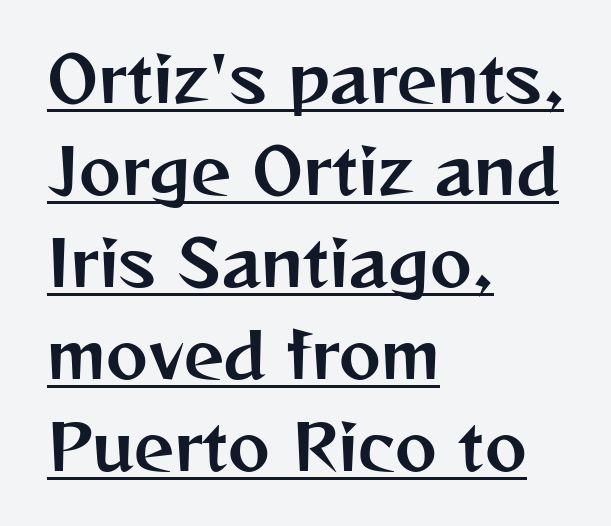
{"serif": "no", "italic": "no", "width": "normal", "stroke_contrast": "medium", "x_height": "medium", "monospaced": "no", "underline": "yes", "align": "left", "line_spacing": "normal", "line_spacing_ratio": 1.46, "letter_spacing": "normal", "letter_spacing_em": 0.0, "glyph_px": 63}
